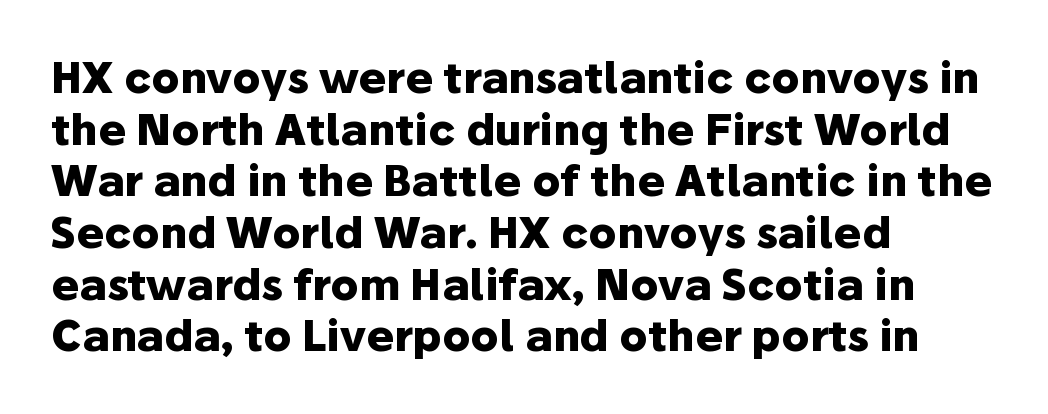
{"serif": "no", "italic": "no", "bold": "yes", "weight": "heavy", "width": "normal", "stroke_contrast": "low", "x_height": "medium", "monospaced": "no", "underline": "no", "align": "left", "line_spacing_ratio": 1.23, "letter_spacing": "normal", "letter_spacing_em": 0.0, "glyph_px": 42}
